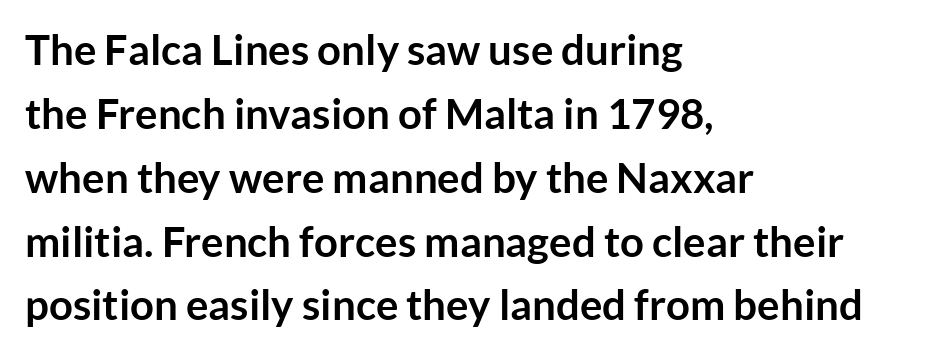
{"serif": "no", "italic": "no", "bold": "yes", "weight": "semibold", "width": "normal", "stroke_contrast": "low", "x_height": "medium", "monospaced": "no", "underline": "no", "align": "left", "line_spacing": "normal", "line_spacing_ratio": 1.52, "letter_spacing": "normal", "letter_spacing_em": 0.0, "glyph_px": 42}
